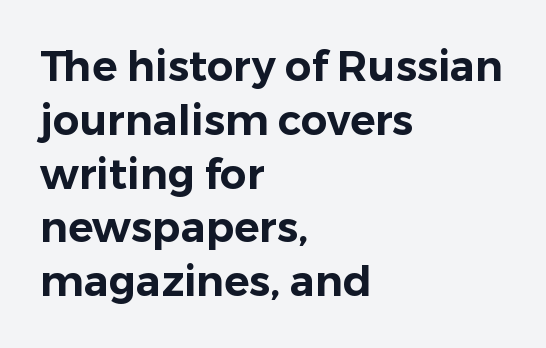
Q: Is the text italic (slanted)? A: No, it is upright.
Q: Is the typeface a serif or a sans-serif typeface? A: Sans-serif.
Q: Is the text underlined? A: No.
Q: How is the paragraph aligned? A: Left-aligned.
Q: Is the spacing between letters normal or unusually wide? A: Normal.
Q: Is the spacing between lines tight, normal or loose? A: Normal.
Q: Width (condensed, normal, or wide)? A: Normal.
Q: Stroke contrast? A: Low.
Q: x-height? A: Medium.
Q: Monospaced? A: No.
